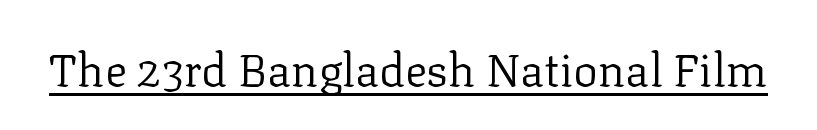
Q: Is the text bold? A: No.
Q: Is the text italic (slanted)? A: No, it is upright.
Q: Is the typeface a serif or a sans-serif typeface? A: Serif.
Q: Is the text underlined? A: Yes.
Q: Is the spacing between letters normal or unusually wide? A: Normal.
Q: Width (condensed, normal, or wide)? A: Normal.
Q: Stroke contrast? A: Low.
Q: x-height? A: Medium.
Q: Monospaced? A: No.
